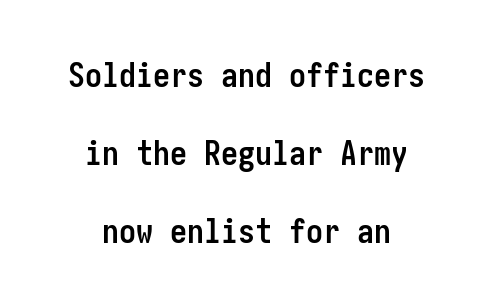
The characters display no serif detailing; their extremities are plain. Notice the wide empty band between every row — that's loose leading. Tracking here is standard; glyphs follow each other at the usual distance. What weight is shown? A full bold with thick strokes. It's the straight-up-and-down kind of type. Centered paragraph, ragged on both sides.
